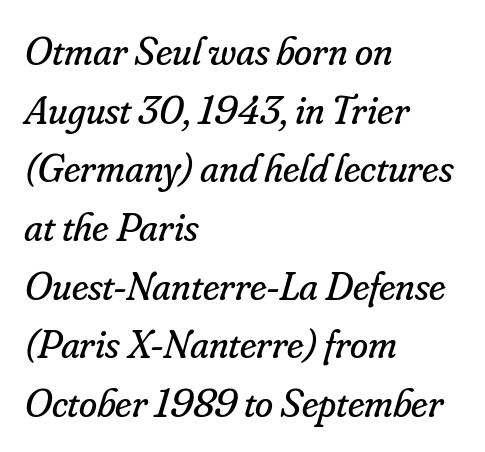
The image shows 41 px regular-weight serif type, italic (leaning right); set left-aligned, normal line spacing (1.43x), normal letter spacing, not underlined; low stroke contrast and a small x-height.
